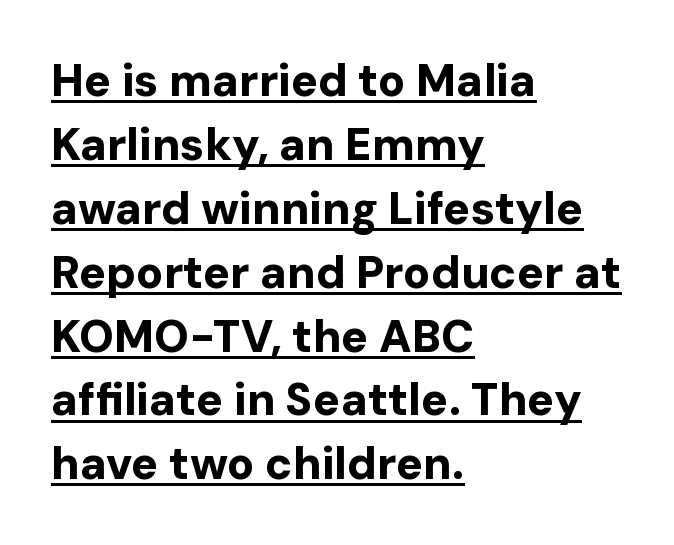
The image shows 45 px bold sans-serif type, upright; set left-aligned, normal line spacing (1.42x), normal letter spacing, underlined; low stroke contrast and a medium x-height.
